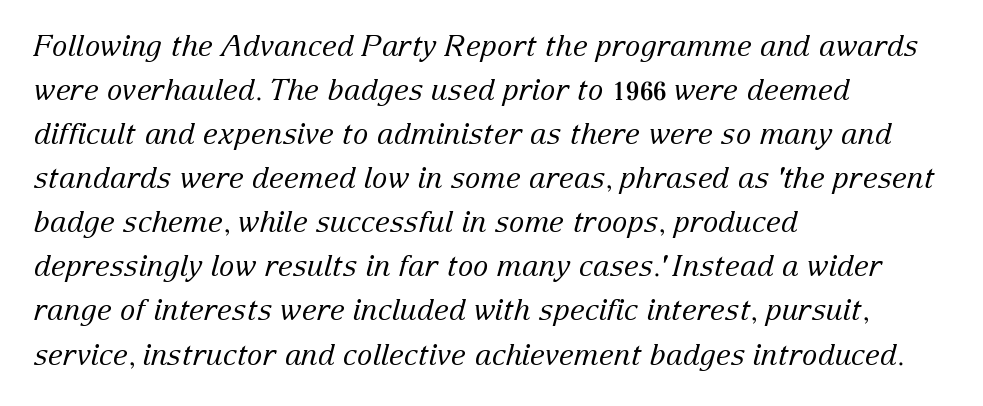
These lines are composed in type with serifs. Caption: standard tracking, unaltered. The passage shown is not underscored anywhere. Is the type slanted? Yes — the strokes lean at a clear angle.
